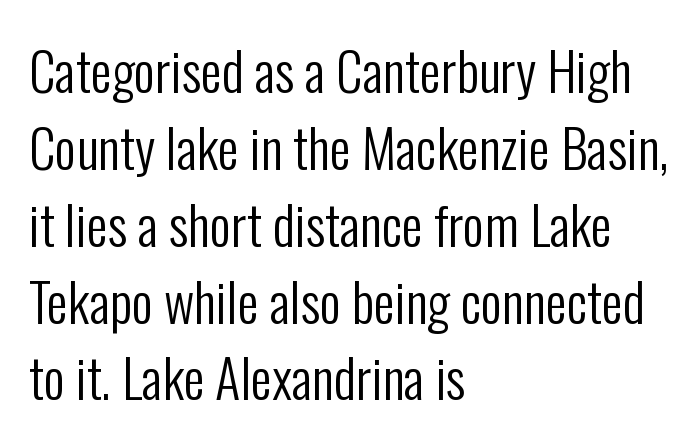
Vertically, the passage feels balanced, rows spaced as you'd expect. Just letters on the line, the space beneath them empty. Caption: face not bold, strokes unweighted. Here the glyphs are tracked normally, forming tight word shapes. Each letter keeps its own natural width here, so spacing adapts to shape. Check where the strokes stop: nothing finishes them off — pure sans.
